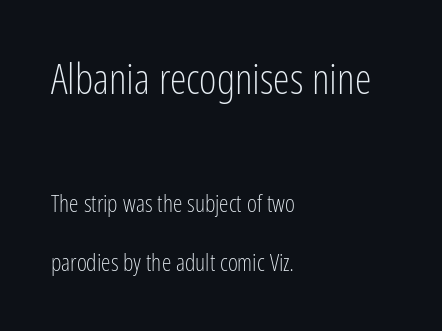
Larger block? The one above; the one below is distinctly smaller. The gap between lines stays unmarked. Every stem runs plumb, perpendicular to the baseline. A sans-serif font was chosen for this passage. These lines keep a tight, regular rhythm from letter to letter. Casual observation: everything's shoved over to the left.
